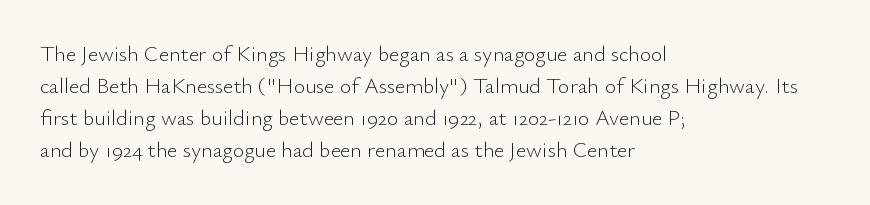
Weight: in the light-to-regular range. These lines keep a tight, regular rhythm from letter to letter. Any mark beneath the type? The region is blank. Left-aligned paragraph, ragged on the right. If you drew a line through each stem, it would be perfectly vertical. Honestly, the row spacing looks completely unremarkable.
